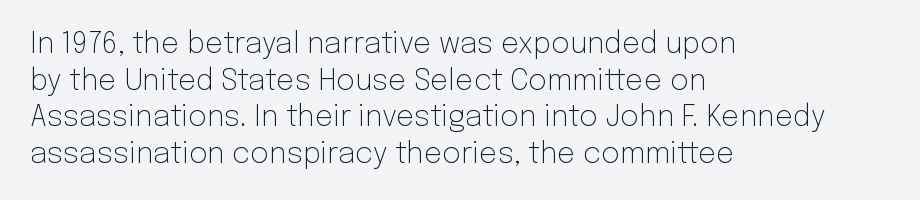
{"serif": "no", "italic": "no", "bold": "no", "weight": "light", "width": "normal", "stroke_contrast": "low", "x_height": "medium", "monospaced": "no", "underline": "no", "align": "left", "line_spacing": "normal", "line_spacing_ratio": 1.26, "letter_spacing": "normal", "letter_spacing_em": 0.0, "glyph_px": 29}
